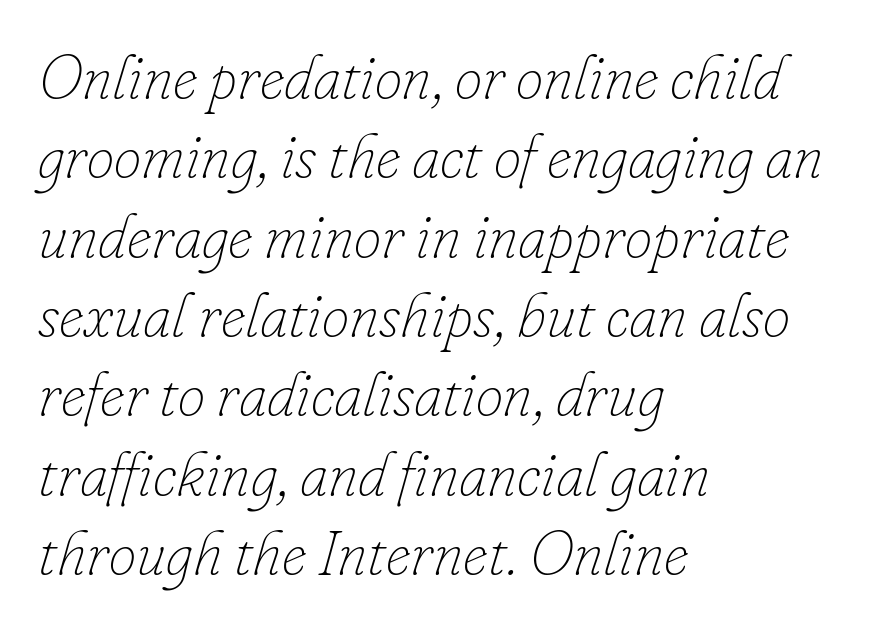
Q: Is the text bold? A: No.
Q: Is the text italic (slanted)? A: Yes, it leans right by about 16 degrees.
Q: Is the text underlined? A: No.
Q: How is the paragraph aligned? A: Left-aligned.
Q: Is the spacing between letters normal or unusually wide? A: Normal.
Q: Is the spacing between lines tight, normal or loose? A: Normal.
Q: Width (condensed, normal, or wide)? A: Normal.
Q: Stroke contrast? A: Low.
Q: x-height? A: Small.
Q: Monospaced? A: No.
